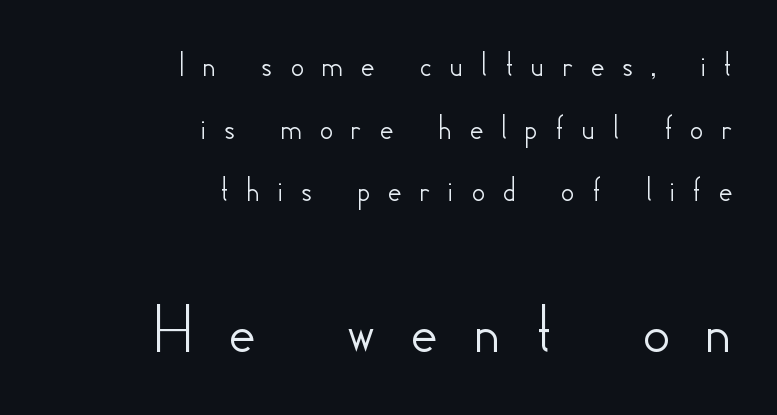
Q: Is the text italic (slanted)? A: No, it is upright.
Q: Is the typeface a serif or a sans-serif typeface? A: Sans-serif.
Q: Is the text underlined? A: No.
Q: How is the paragraph aligned? A: Right-aligned.
Q: Is the spacing between letters normal or unusually wide? A: Unusually wide.
Q: Which block of text is set in a larger size, the first (top) or the second (bottom)? A: The second (bottom) one.
Q: Width (condensed, normal, or wide)? A: Normal.
Q: Stroke contrast? A: Low.
Q: x-height? A: Small.
Q: Monospaced? A: No.
